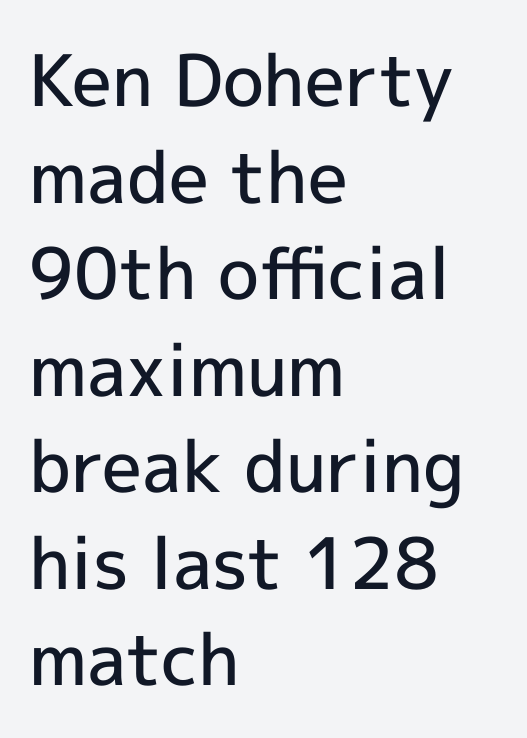
{"serif": "no", "italic": "no", "bold": "semi", "weight": "semibold", "width": "normal", "x_height": "medium", "monospaced": "no", "underline": "no", "align": "left", "line_spacing": "normal", "line_spacing_ratio": 1.36, "letter_spacing": "normal", "letter_spacing_em": 0.0, "glyph_px": 71}
